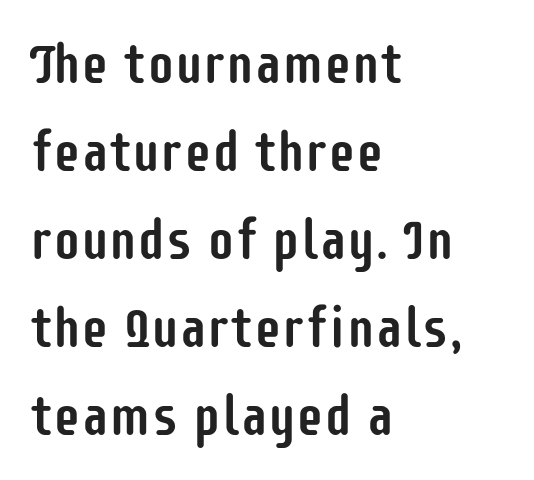
The ragged edge is on the right, which tells us the setting is flush left. The rendering uses a moderate line-height, typical for paragraphs. This is the regular roman posture of the typeface. Is this a fixed-width face? No — the glyphs have proportional, varying widths.
